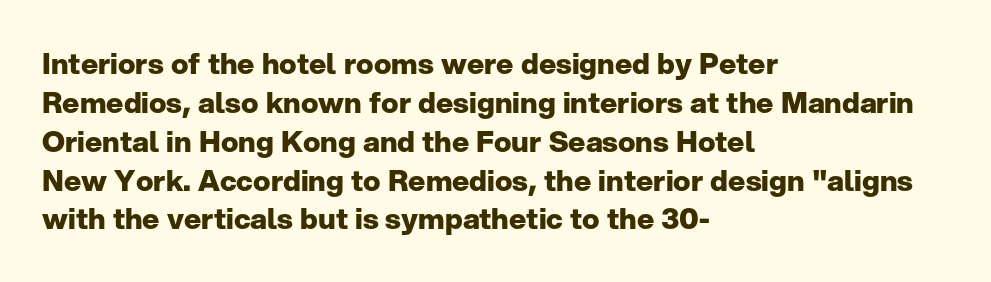
{"serif": "no", "italic": "no", "bold": "yes", "weight": "heavy", "width": "normal", "stroke_contrast": "low", "x_height": "medium", "monospaced": "no", "underline": "no", "align": "left", "line_spacing": "normal", "line_spacing_ratio": 1.34, "letter_spacing": "normal", "letter_spacing_em": 0.0, "glyph_px": 29}
